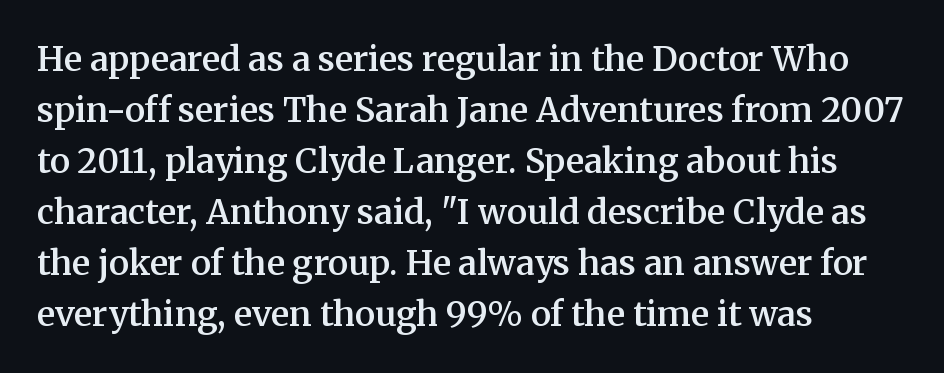
The image shows 34 px semibold serif type, upright; set left-aligned, normal line spacing (1.5x), normal letter spacing, not underlined; medium stroke contrast and a medium x-height.
